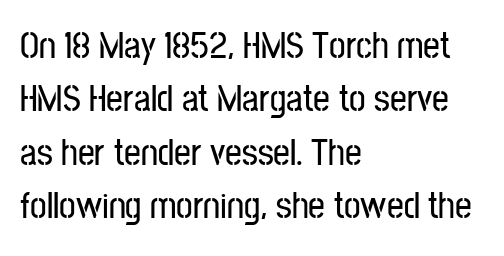
The string is rendered with underlining switched off. Characters follow at the spacing the type designer built in. Short and long lines alike share a common starting point at left. In terms of posture, this sample is upright. Here the designer chose a conventional face with non-uniform glyph widths. Evenly set lines give the paragraph a standard silhouette.
